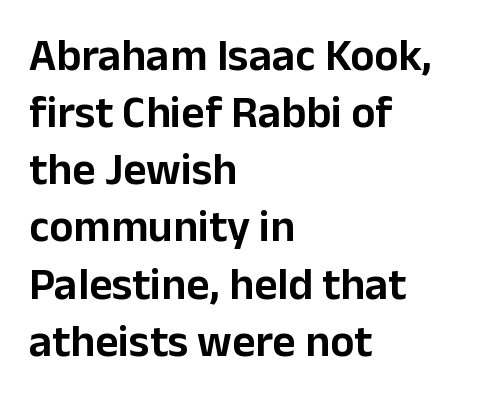
Spacing verdict: proportional, widths tailored to each character. In terms of leading, this rendering sits right in the middle. The letters stand upright; this is a roman face. This rendering features lettering with no underline. Where is the straight margin? On the left.
